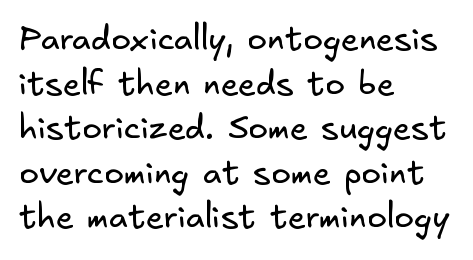
A light-to-regular cut is what we see here. Clear beneath every line of the passage. A student would call this left alignment; a typographer would say flush left, rag right. The characters display no serif detailing; their extremities are plain.
